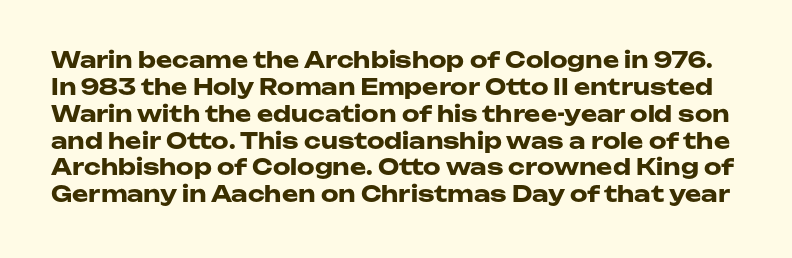
{"italic": "no", "bold": "yes", "underline": "no", "line_spacing_ratio": 1.22, "letter_spacing": "normal", "letter_spacing_em": 0.0, "glyph_px": 22}
